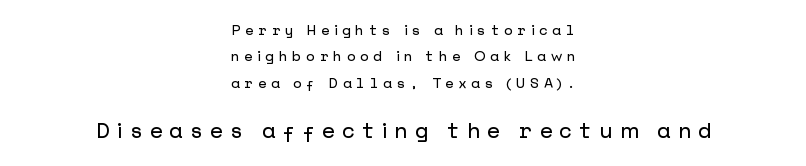
Words appear elongated and porous because spacing is wide. Between these two stacked blocks, the lower one wins on size. Notice how the stems are strictly vertical — no italics here. Reading down the block, each line starts at a different indent, mirrored at its end. Descenders are the only things crossing below the line.
